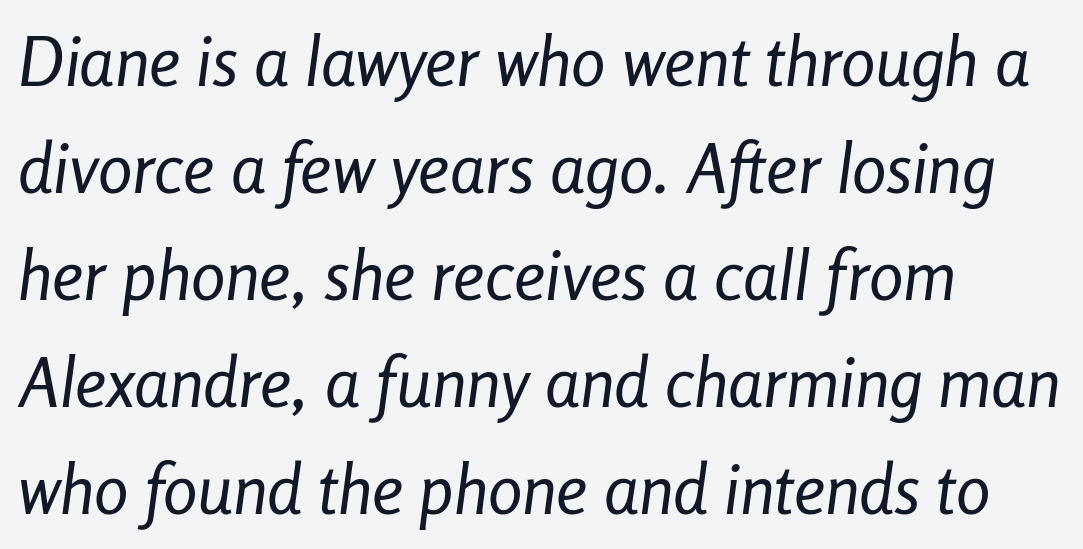
The image shows 69 px regular-weight, condensed type, italic (leaning right); set left-aligned, normal line spacing (1.55x), normal letter spacing, not underlined; low stroke contrast and a medium x-height.
